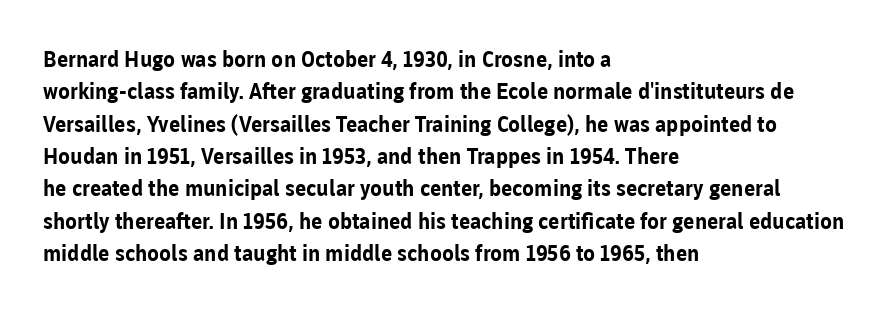
The image shows 22 px bold type, upright; set left-aligned, normal line spacing (1.47x), normal letter spacing, not underlined.
